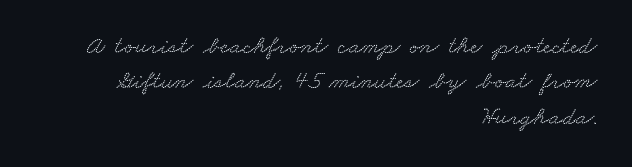
{"underline": "no", "align": "right", "line_spacing": "normal", "line_spacing_ratio": 1.42, "letter_spacing": "normal", "letter_spacing_em": 0.0, "glyph_px": 25}
